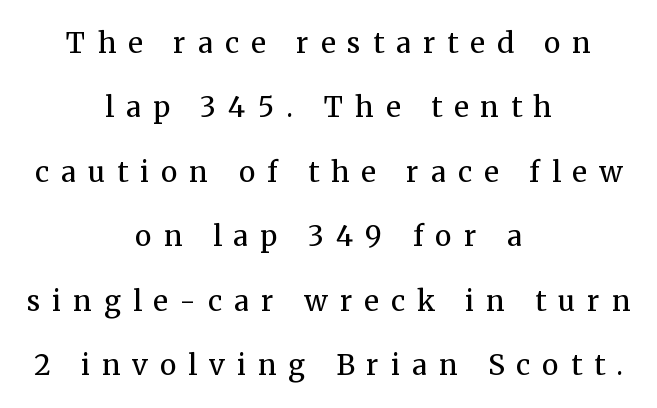
{"serif": "yes", "italic": "no", "bold": "no", "weight": "regular", "width": "normal", "stroke_contrast": "medium", "x_height": "medium", "monospaced": "no", "underline": "no", "align": "center", "line_spacing": "loose", "line_spacing_ratio": 2.3, "letter_spacing": "wide", "letter_spacing_em": 0.43, "glyph_px": 28}
